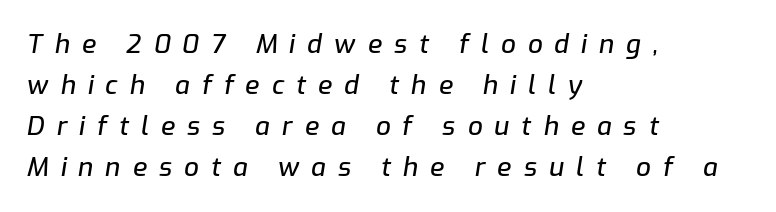
Leading matches the norm, producing a regular column. The passage shown leans; its letterforms are oblique. Spacing between characters has been opened up far beyond the box default. Any mark beneath the type? The region is blank. A classic flush-left, rag-right setting is used for this passage.
